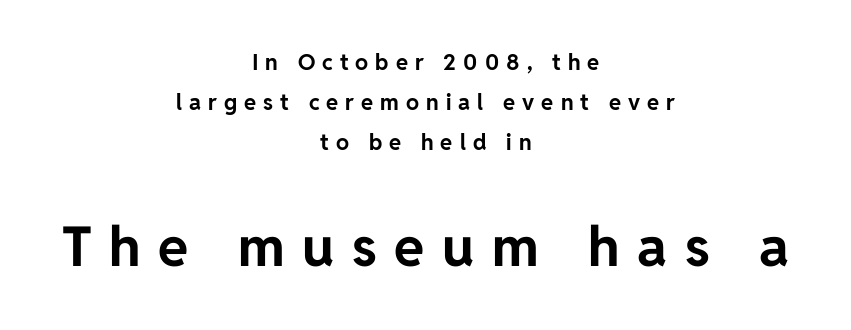
A full-strength bold gives these letters their thick strokes. The face used here appears at its bigger size in the lower chunk. The rendering inserts visible extra space after every character. Note the varied advance widths — an 'i' is clearly narrower than an 'm'. A sans-serif font was chosen for this passage. The passage is arranged like a title page — every line centered.
